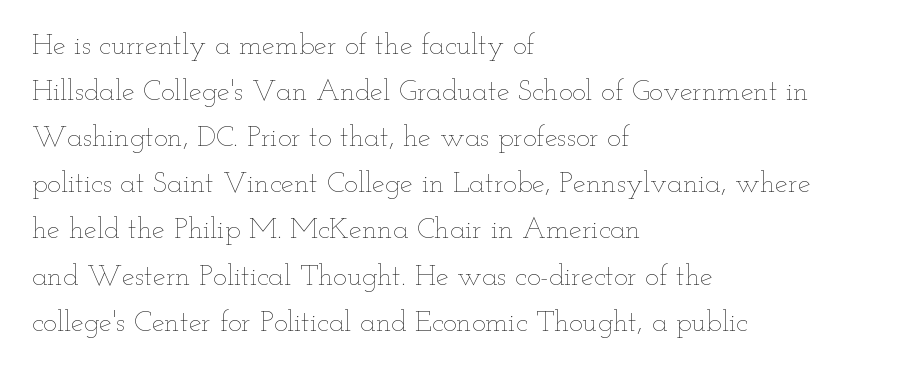
Q: Is the text bold? A: No.
Q: Is the text italic (slanted)? A: No, it is upright.
Q: Is the text underlined? A: No.
Q: How is the paragraph aligned? A: Left-aligned.
Q: Is the spacing between letters normal or unusually wide? A: Normal.
Q: Is the spacing between lines tight, normal or loose? A: Normal.
Q: Width (condensed, normal, or wide)? A: Wide.
Q: Stroke contrast? A: Low.
Q: x-height? A: Small.
Q: Monospaced? A: No.
